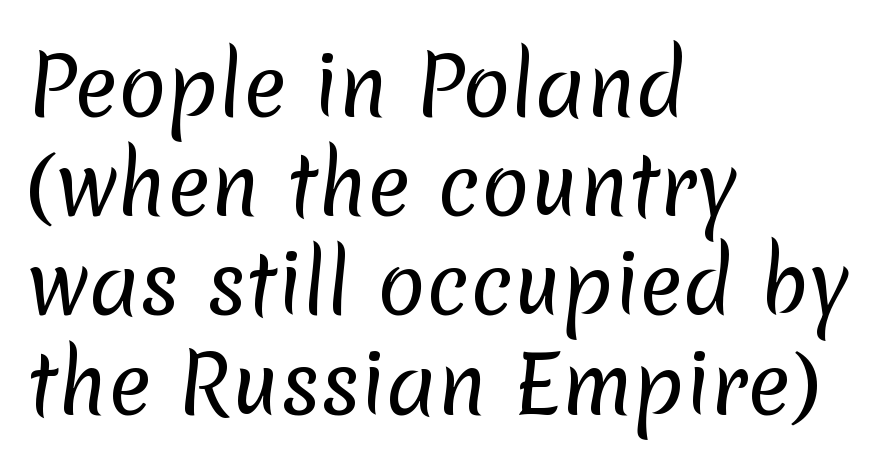
The face used here is proportionally spaced, like ordinary book or web type. Reading down the block, your eye returns to a fixed left position each line. This sample uses plain, unmodified letter spacing. The baseline area is clear. The letterforms sit at book weight or below.
